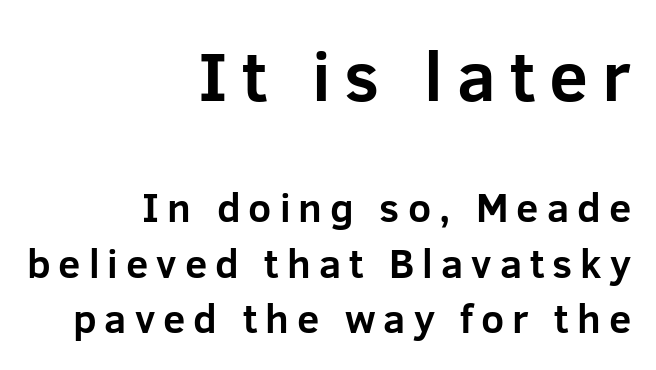
The image shows 70 px bold sans-serif type, upright; set right-aligned, normal line spacing (1.39x), unusually wide letter spacing (+0.2 em), not underlined; the first (top) block is 1.75x larger; low stroke contrast and a medium x-height.
